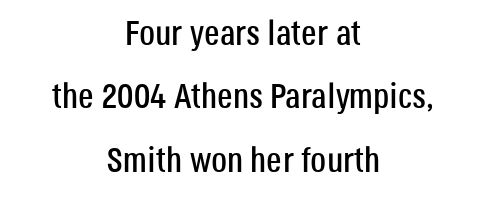
Q: Is the text italic (slanted)? A: No, it is upright.
Q: Is the typeface a serif or a sans-serif typeface? A: Sans-serif.
Q: Is the text underlined? A: No.
Q: How is the paragraph aligned? A: Centered.
Q: Is the spacing between letters normal or unusually wide? A: Normal.
Q: Width (condensed, normal, or wide)? A: Condensed.
Q: Stroke contrast? A: Low.
Q: x-height? A: Large.
Q: Monospaced? A: No.
